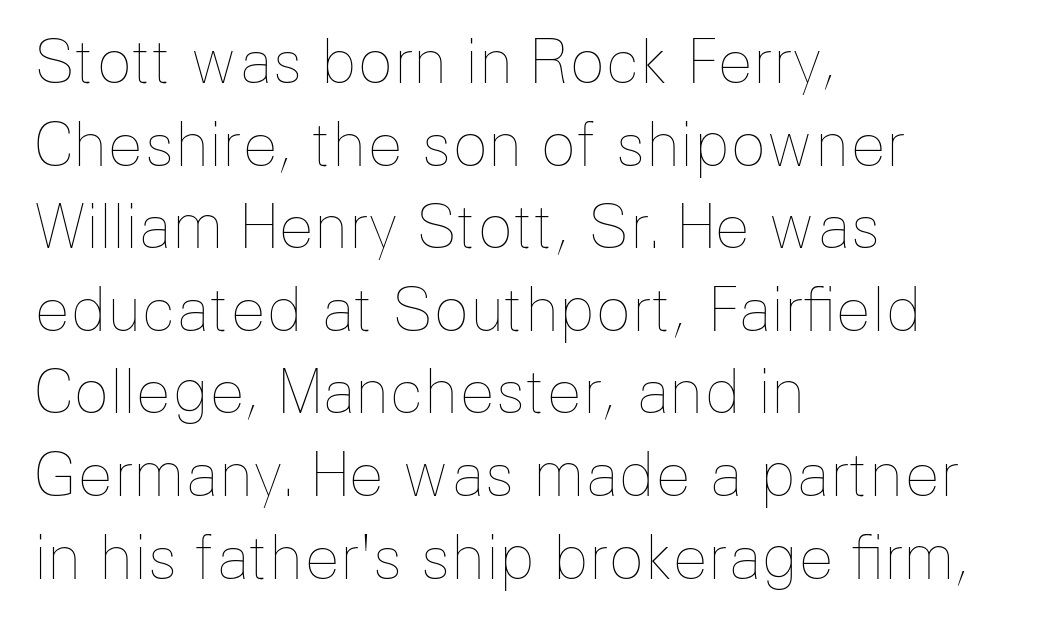
{"italic": "no", "bold": "no", "weight": "thin", "width": "normal", "stroke_contrast": "low", "x_height": "medium", "monospaced": "no", "underline": "no", "align": "left", "line_spacing": "normal", "line_spacing_ratio": 1.4, "letter_spacing": "normal", "letter_spacing_em": 0.0, "glyph_px": 59}
